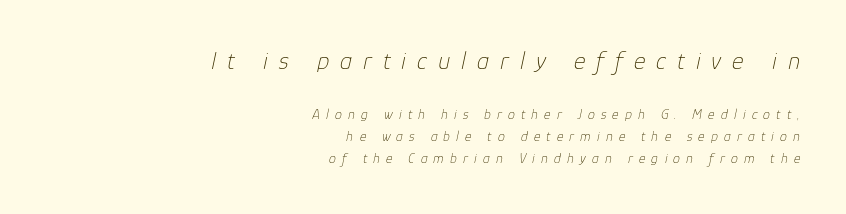
{"italic": "yes", "lean": "right", "slant_degrees": 12, "bold": "no", "underline": "no", "align": "right", "line_spacing": "normal", "line_spacing_ratio": 1.59, "letter_spacing": "wide", "letter_spacing_em": 0.44, "larger_block": "first", "size_ratio": 1.79, "glyph_px": 25}
